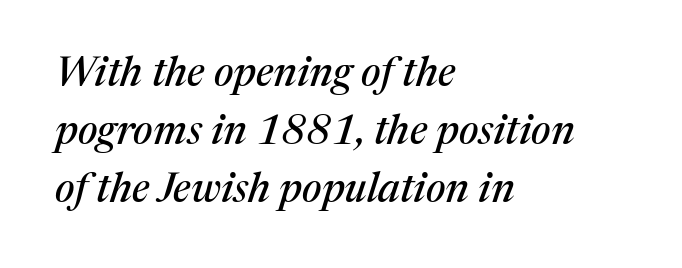
Q: Is the text italic (slanted)? A: Yes, it leans right by about 17 degrees.
Q: Is the typeface a serif or a sans-serif typeface? A: Serif.
Q: Is the text underlined? A: No.
Q: How is the paragraph aligned? A: Left-aligned.
Q: Is the spacing between letters normal or unusually wide? A: Normal.
Q: Is the spacing between lines tight, normal or loose? A: Normal.
Q: Width (condensed, normal, or wide)? A: Normal.
Q: Stroke contrast? A: Medium.
Q: x-height? A: Medium.
Q: Monospaced? A: No.
